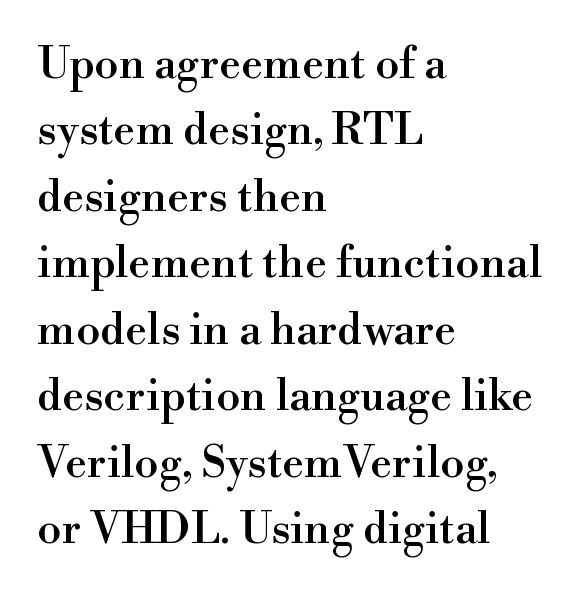
Clear beneath every line of the passage. Note the varied advance widths — an 'i' is clearly narrower than an 'm'. This is roman type, the default non-slanted kind. Caption: standard tracking, unaltered. The setting favours the left margin, as ordinary paragraphs usually do.
